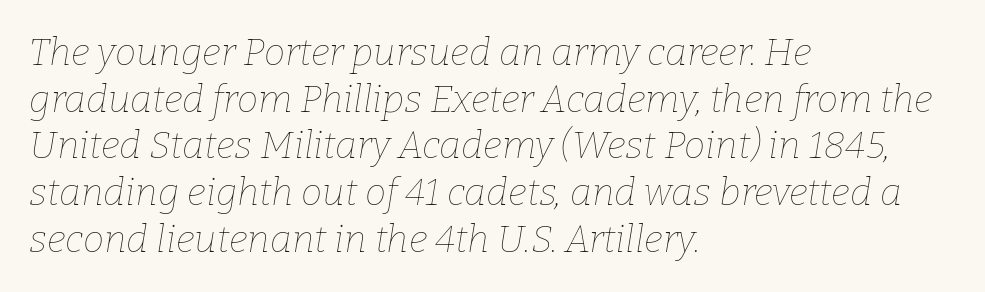
Q: Is the text bold? A: No.
Q: Is the text italic (slanted)? A: Yes, it leans right by about 9 degrees.
Q: Is the text underlined? A: No.
Q: How is the paragraph aligned? A: Left-aligned.
Q: Is the spacing between letters normal or unusually wide? A: Normal.
Q: Width (condensed, normal, or wide)? A: Normal.
Q: Stroke contrast? A: Low.
Q: x-height? A: Medium.
Q: Monospaced? A: No.
